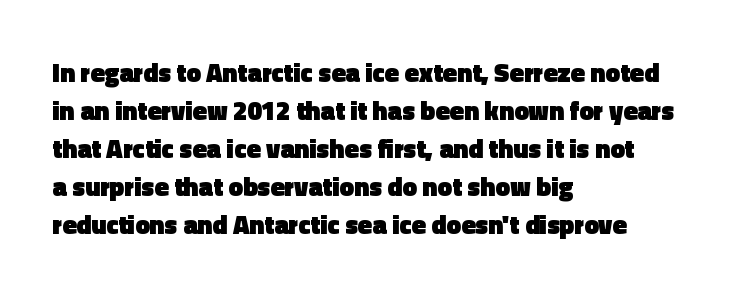
The image shows 26 px bold type, upright; set left-aligned, normal line spacing (1.46x), normal letter spacing, not underlined.
